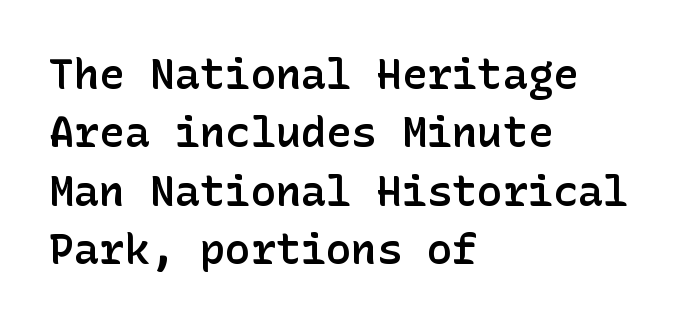
Quick note: interline space is typical. Short note: letters normally spaced. You can tell it's not italic because the verticals are truly vertical. Check the space under the baseline: it is left empty. Notice the strokes are somewhat thickened but not fully heavy: this is a semibold.
